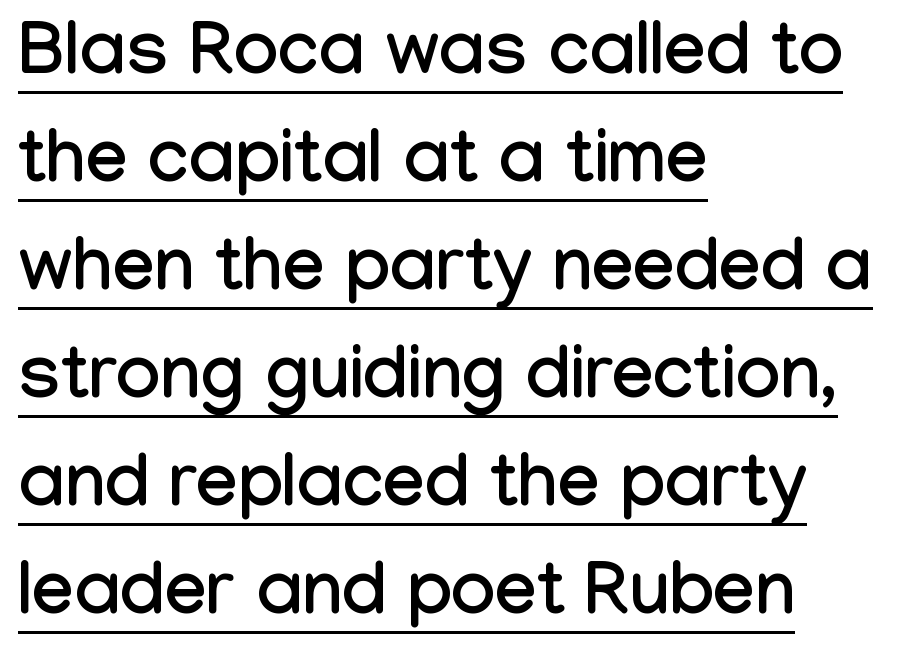
The image shows 75 px condensed sans-serif type, upright; set left-aligned, normal line spacing (1.44x), normal letter spacing, underlined; low stroke contrast and a medium x-height.
